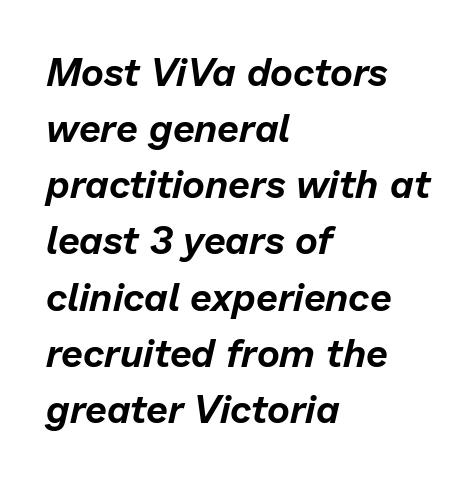
{"italic": "yes", "lean": "right", "slant_degrees": 13, "width": "normal", "stroke_contrast": "low", "x_height": "medium", "monospaced": "no", "underline": "no", "align": "left", "line_spacing": "normal", "line_spacing_ratio": 1.44, "letter_spacing": "normal", "letter_spacing_em": 0.0, "glyph_px": 39}
